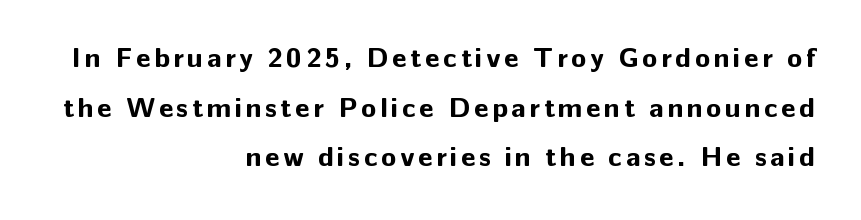
{"serif": "no", "italic": "no", "bold": "yes", "weight": "bold", "width": "normal", "stroke_contrast": "low", "x_height": "medium", "monospaced": "no", "underline": "no", "align": "right", "line_spacing_ratio": 1.77, "glyph_px": 28}
